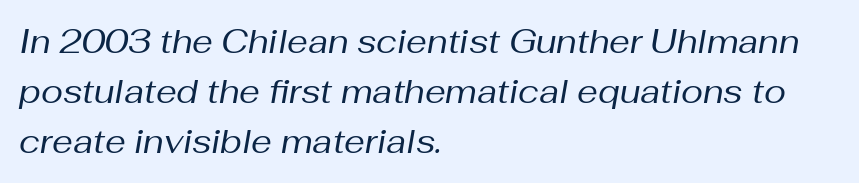
{"italic": "yes", "lean": "right", "slant_degrees": 10, "bold": "no", "weight": "regular", "width": "normal", "stroke_contrast": "medium", "x_height": "medium", "monospaced": "no", "underline": "no", "align": "left", "line_spacing": "normal", "line_spacing_ratio": 1.52, "letter_spacing": "normal", "letter_spacing_em": 0.0, "glyph_px": 33}
